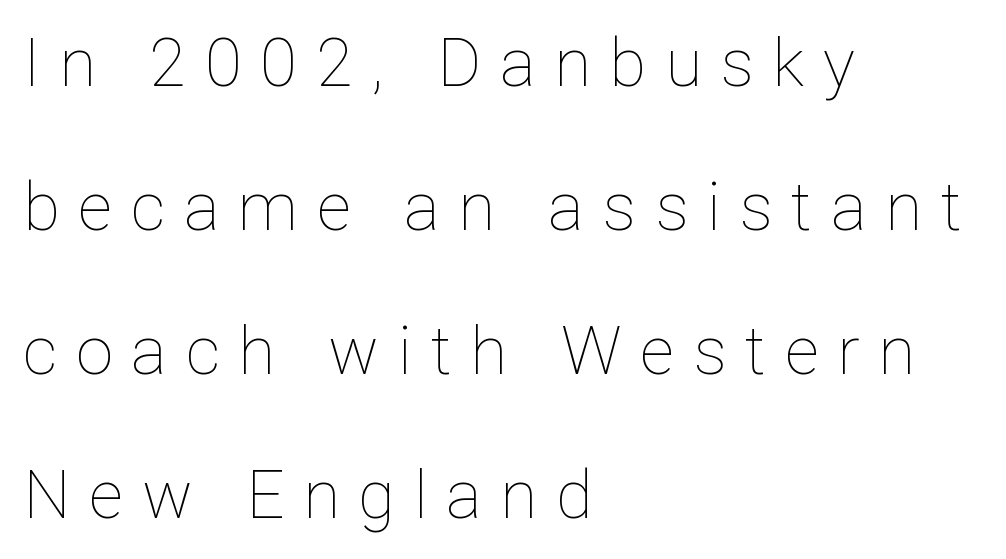
The image shows 67 px thin type, upright; set left-aligned, loose line spacing (2.15x), unusually wide letter spacing (+0.28 em), not underlined; low stroke contrast and a medium x-height.
